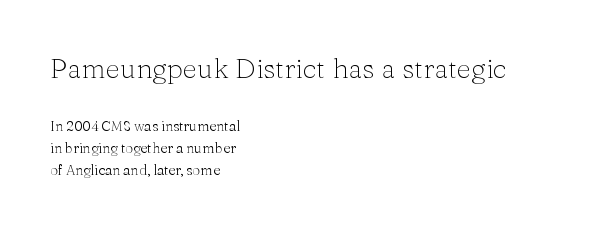
Nobody drew a line under any word here. The designer left line spacing at the default. Italic: no, the glyphs are upright roman. Is the stroke heavy? The answer is a plain regular-or-lighter.
